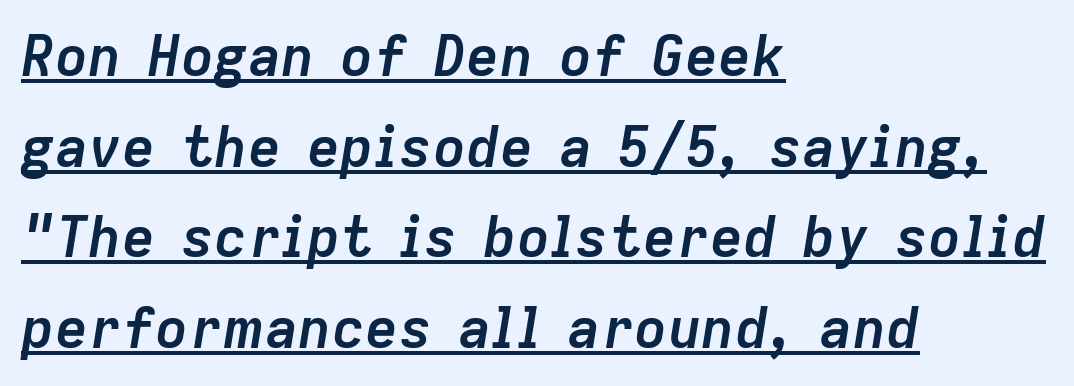
Q: Is the text bold? A: Yes.
Q: Is the text italic (slanted)? A: Yes, it leans right by about 9 degrees.
Q: Is the text underlined? A: Yes.
Q: How is the paragraph aligned? A: Left-aligned.
Q: Is the spacing between letters normal or unusually wide? A: Normal.
Q: Is the spacing between lines tight, normal or loose? A: Normal.
Q: Width (condensed, normal, or wide)? A: Normal.
Q: Stroke contrast? A: Low.
Q: x-height? A: Medium.
Q: Monospaced? A: No.
